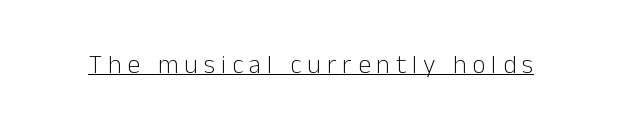
Q: Is the text bold? A: No.
Q: Is the text italic (slanted)? A: No, it is upright.
Q: Is the text underlined? A: Yes.
Q: Is the spacing between letters normal or unusually wide? A: Unusually wide.
